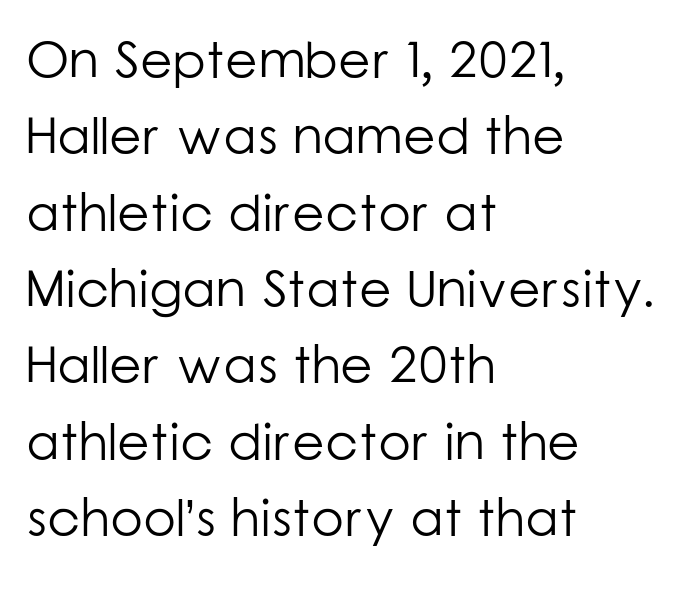
The image shows 53 px light sans-serif type, upright; set left-aligned, normal line spacing (1.44x), normal letter spacing, not underlined; low stroke contrast and a medium x-height.
